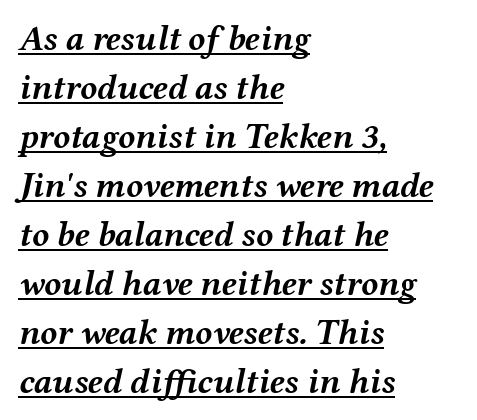
Q: Is the text bold? A: Yes.
Q: Is the text italic (slanted)? A: Yes, it leans right by about 12 degrees.
Q: Is the text underlined? A: Yes.
Q: How is the paragraph aligned? A: Left-aligned.
Q: Is the spacing between letters normal or unusually wide? A: Normal.
Q: Is the spacing between lines tight, normal or loose? A: Normal.
Q: Width (condensed, normal, or wide)? A: Wide.
Q: Stroke contrast? A: Medium.
Q: x-height? A: Medium.
Q: Monospaced? A: No.
